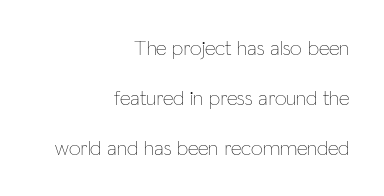
The image shows 21 px text type, upright; set right-aligned, loose line spacing (2.38x), normal letter spacing, not underlined.
